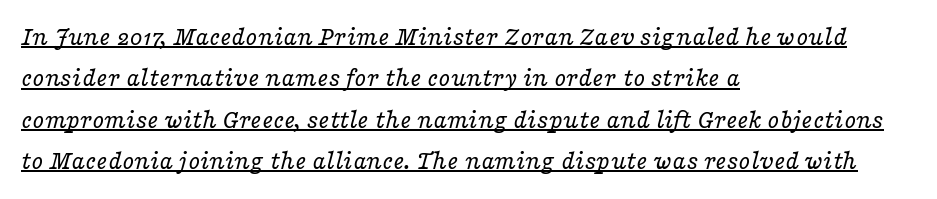
Line starts are locked; line ends wander. The gaps between neighbouring characters are ordinary and unremarkable. Quick note: italic. A rule runs beneath these lines of type. The space between consecutive lines is moderate. The weight tops out at a normal text grade.
